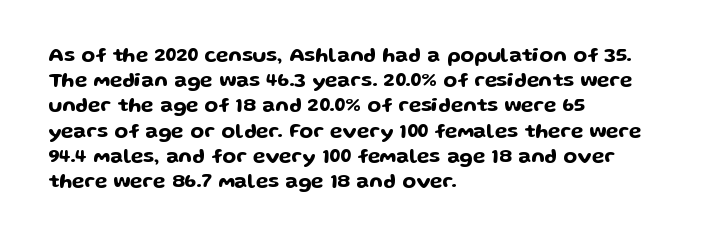
The image shows 20 px text type, upright; set left-aligned, normal line spacing (1.26x), normal letter spacing, not underlined.
